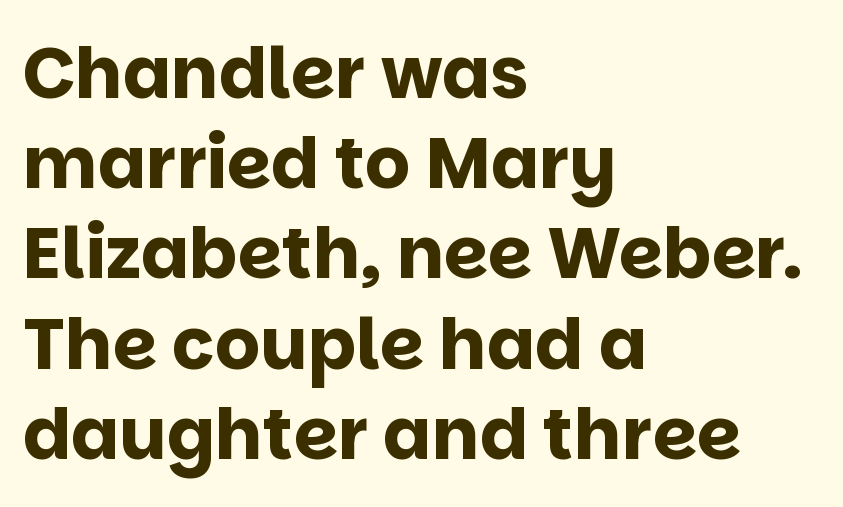
The image shows 71 px bold sans-serif type, upright; set left-aligned, normal line spacing (1.27x), normal letter spacing, not underlined; low stroke contrast and a large x-height.
